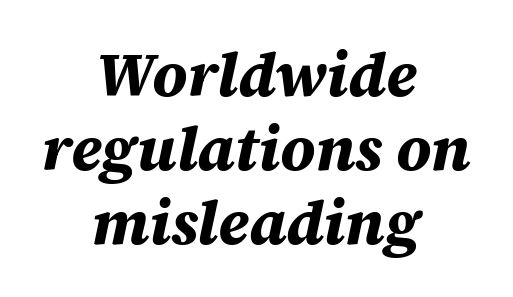
Q: Is the text bold? A: Yes.
Q: Is the text italic (slanted)? A: Yes, it leans right by about 12 degrees.
Q: Is the text underlined? A: No.
Q: How is the paragraph aligned? A: Centered.
Q: Is the spacing between letters normal or unusually wide? A: Normal.
Q: Width (condensed, normal, or wide)? A: Normal.
Q: Stroke contrast? A: Medium.
Q: x-height? A: Large.
Q: Monospaced? A: No.
